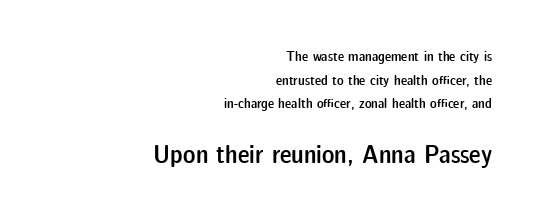
The image shows 26 px text type, upright; set right-aligned, normal line spacing (1.68x), normal letter spacing, not underlined; the second (bottom) block is 1.86x larger.
